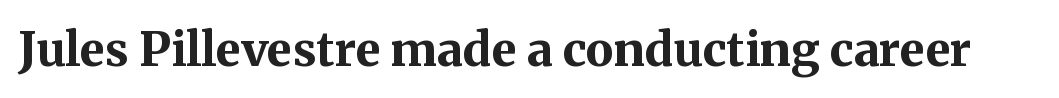
The image shows 47 px bold serif type, upright; set normal letter spacing, not underlined; medium stroke contrast and a medium x-height.
